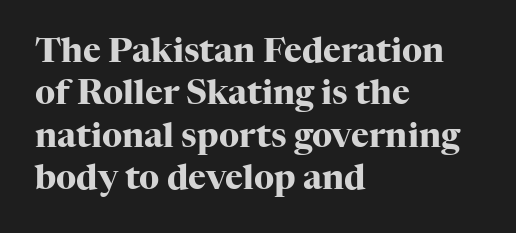
Upright lettering throughout. In terms of leading, this rendering sits right in the middle. Just letters on the line, the space beneath them empty. Regarding serifs, this sample has them. Varying glyph widths throughout — classic text-font behaviour. Each word holds together tightly as a unit, with standard inter-letter gaps.
